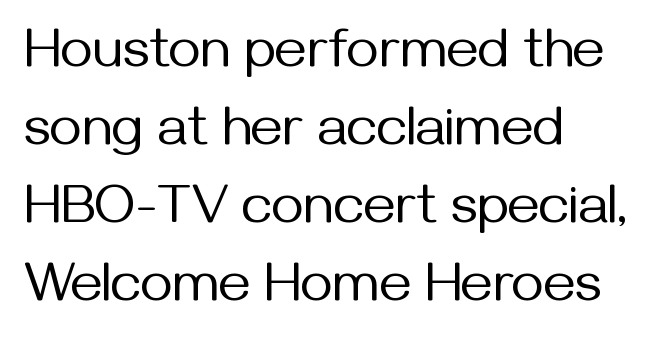
The image shows 56 px regular-weight sans-serif type, upright; set left-aligned, normal line spacing (1.39x), normal letter spacing, not underlined; medium stroke contrast and a medium x-height.
